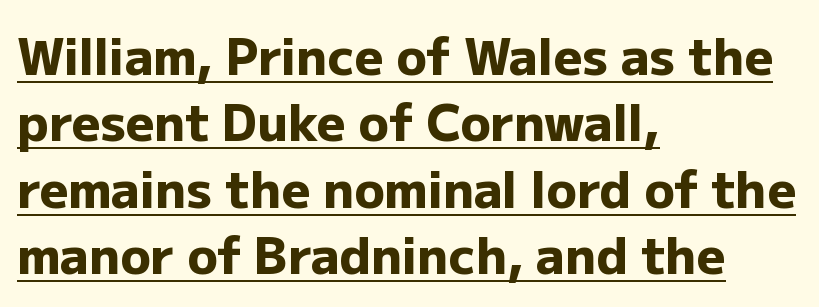
{"serif": "no", "italic": "no", "bold": "yes", "weight": "heavy", "width": "normal", "stroke_contrast": "low", "x_height": "medium", "monospaced": "no", "underline": "yes", "align": "left", "line_spacing": "normal", "line_spacing_ratio": 1.33, "letter_spacing": "normal", "letter_spacing_em": 0.0, "glyph_px": 50}
